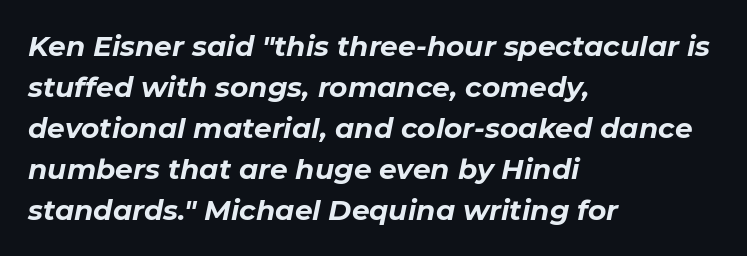
The image shows 28 px bold type, italic (leaning right); set left-aligned, normal line spacing (1.46x), normal letter spacing, not underlined; low stroke contrast and a medium x-height.
